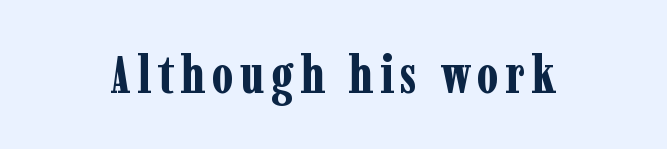
Q: Is the text bold? A: Yes.
Q: Is the text italic (slanted)? A: No, it is upright.
Q: Is the typeface a serif or a sans-serif typeface? A: Serif.
Q: Is the text underlined? A: No.
Q: Width (condensed, normal, or wide)? A: Condensed.
Q: Stroke contrast? A: Low.
Q: x-height? A: Medium.
Q: Monospaced? A: No.
